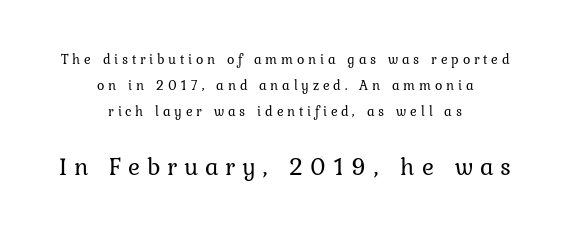
Substantial extra tracking has been applied to these lines. No italicization has been applied; the sample stays upright. Small over large — that's the arrangement of the two blocks here. The weight tops out at a normal text grade.
